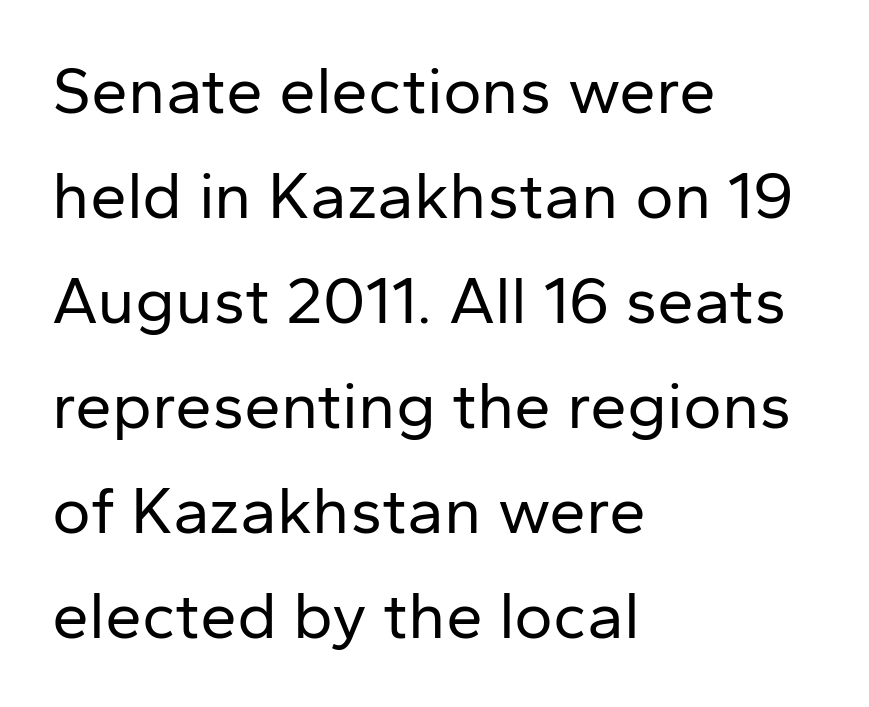
The gaps between neighbouring characters are ordinary and unremarkable. The strokes carry an ordinary text weight at most. Do the characters align in a grid? No, the font is proportional. Look at the bottom of the vertical strokes: they stop flat, with no serifs. Is there any slant? The stems are plumb.
